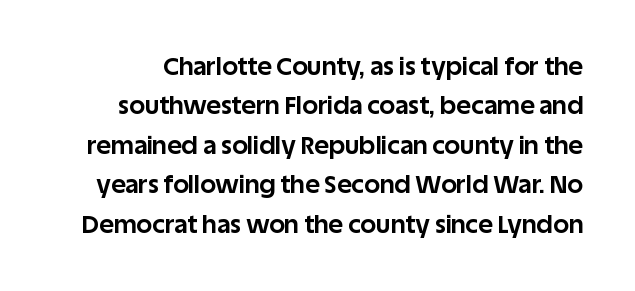
Q: Is the text bold? A: Yes.
Q: Is the text italic (slanted)? A: No, it is upright.
Q: Is the text underlined? A: No.
Q: Is the spacing between letters normal or unusually wide? A: Normal.
Q: Is the spacing between lines tight, normal or loose? A: Normal.
